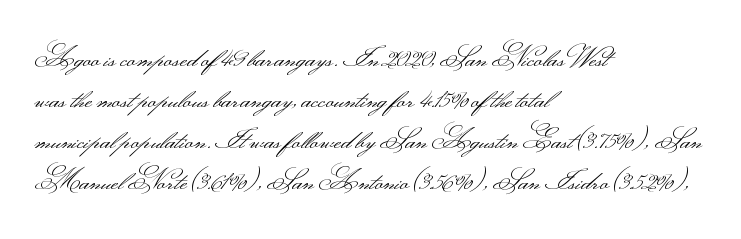
Q: Is the text bold? A: No.
Q: Is the text italic (slanted)? A: Yes.
Q: Is the typeface a serif or a sans-serif typeface? A: Sans-serif.
Q: Is the text underlined? A: No.
Q: How is the paragraph aligned? A: Left-aligned.
Q: Is the spacing between letters normal or unusually wide? A: Normal.
Q: Is the spacing between lines tight, normal or loose? A: Normal.
Q: Width (condensed, normal, or wide)? A: Wide.
Q: Stroke contrast? A: Medium.
Q: Monospaced? A: No.
